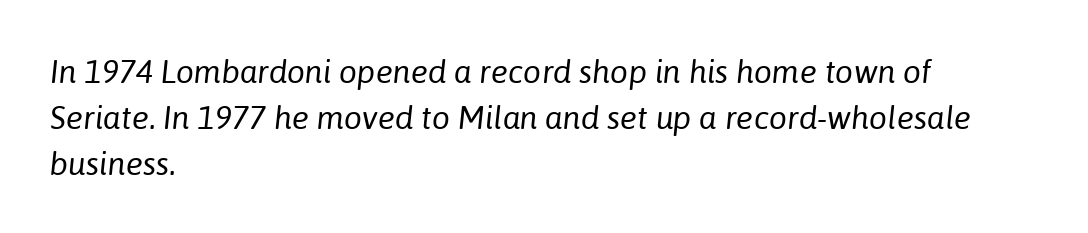
The image shows 32 px regular-weight type, italic (leaning right); set left-aligned, normal line spacing (1.43x), normal letter spacing, not underlined; low stroke contrast and a medium x-height.
